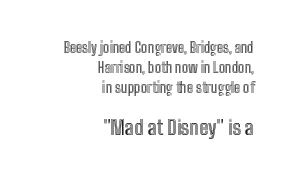
A roman cut, with each character standing at attention. The passage shown has conventional tracking throughout. The rendering uses a moderate line-height, typical for paragraphs. Horizontally, the lines are justified to the trailing edge only. The lower block of text is set noticeably larger than the block above it. Underline: absent.
